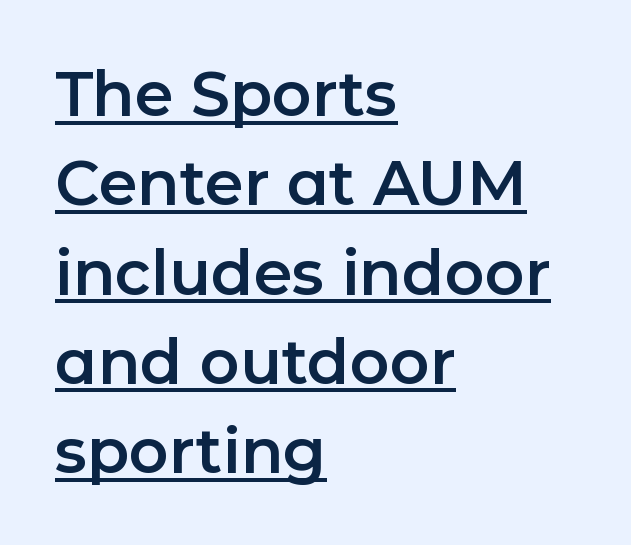
{"serif": "no", "italic": "no", "width": "normal", "stroke_contrast": "low", "x_height": "medium", "monospaced": "no", "underline": "yes", "align": "left", "line_spacing": "normal", "line_spacing_ratio": 1.44, "letter_spacing": "normal", "letter_spacing_em": 0.0, "glyph_px": 62}
